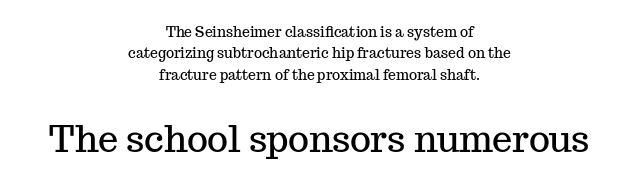
The image shows 36 px serif type, upright; set centered, normal line spacing (1.53x), normal letter spacing, not underlined; the second (bottom) block is 2.57x larger; medium stroke contrast and a medium x-height.
